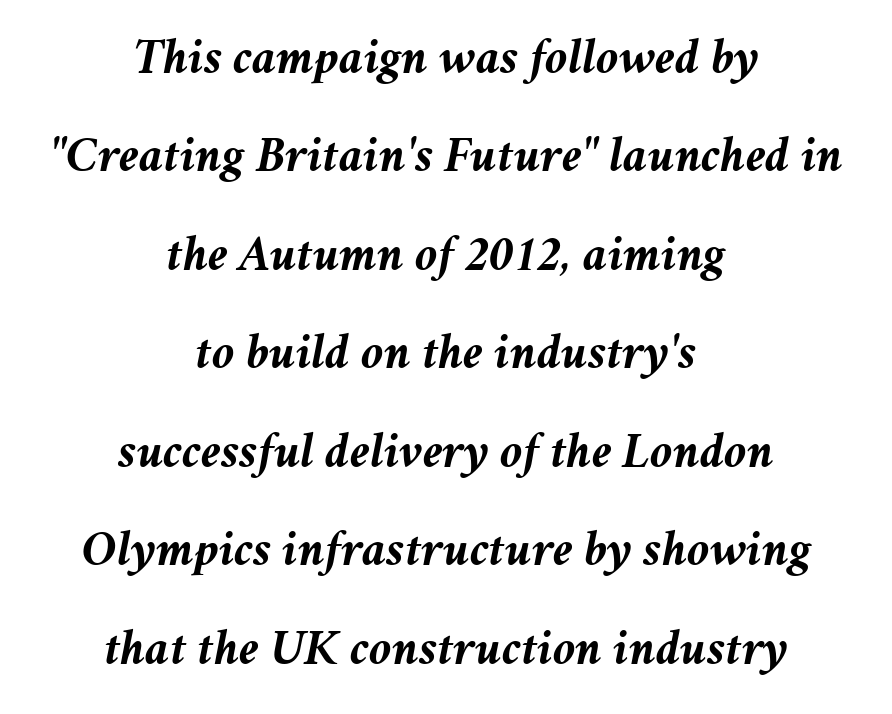
Bare-footed words on every line. Here the designer chose a conventional face with non-uniform glyph widths. Each line is balanced around a shared central axis. The gaps between neighbouring characters are ordinary and unremarkable. Observe the lean: these are italic letterforms. Honestly, the rows look like they've been pulled way apart.
